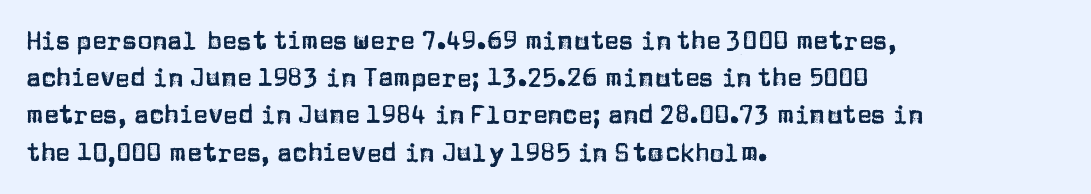
Designer's note — italics off, roman on. Compared with typical paragraphs, the rows here are spaced about the same. No word sits above an underline. Left-aligned paragraph, ragged on the right. This sample uses plain, unmodified letter spacing.
